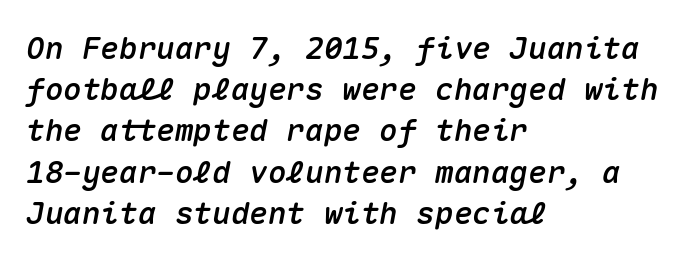
{"italic": "yes", "lean": "right", "slant_degrees": 10, "width": "normal", "stroke_contrast": "medium", "x_height": "medium", "monospaced": "yes", "underline": "no", "align": "left", "line_spacing": "normal", "line_spacing_ratio": 1.33, "letter_spacing": "normal", "letter_spacing_em": 0.0, "glyph_px": 31}
